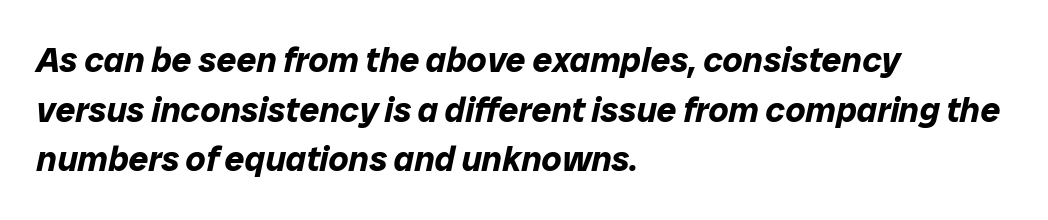
Check the space under the baseline: it is left empty. The face used here is rendered with its standard letterfit. The letters advance in unequal steps, a hallmark of proportional type. Horizontal alignment here is leftward, the default for most running prose. Thick stems and heavy bowls — unmistakably bold.
